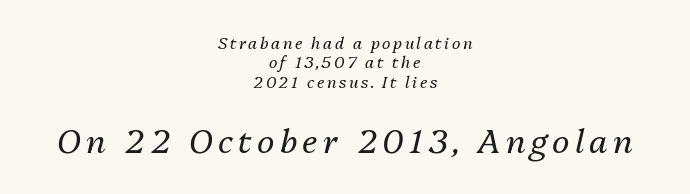
You get the small type first, then a jump to larger type. If you drew a line through each stem, it would be angled. Summary of weight: not heavy and not bold. Compared with a flush-left layout, this one balances lines on the center instead. These lines are rendered in a variable-pitch font.
